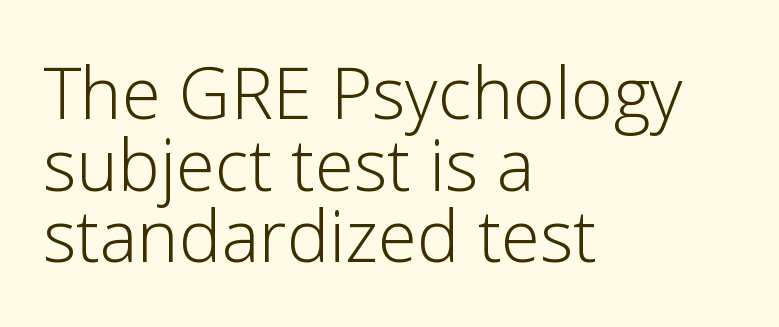
Q: Is the text bold? A: No.
Q: Is the text italic (slanted)? A: No, it is upright.
Q: Is the typeface a serif or a sans-serif typeface? A: Sans-serif.
Q: Is the text underlined? A: No.
Q: How is the paragraph aligned? A: Left-aligned.
Q: Is the spacing between letters normal or unusually wide? A: Normal.
Q: Is the spacing between lines tight, normal or loose? A: Tight.
Q: Width (condensed, normal, or wide)? A: Normal.
Q: Stroke contrast? A: Low.
Q: x-height? A: Medium.
Q: Monospaced? A: No.
